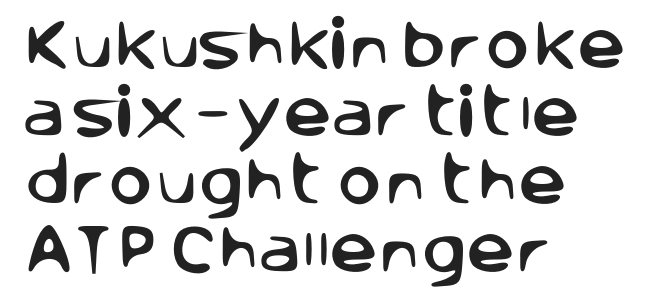
Q: Is the text italic (slanted)? A: No, it is upright.
Q: Is the typeface a serif or a sans-serif typeface? A: Sans-serif.
Q: Is the text underlined? A: No.
Q: How is the paragraph aligned? A: Left-aligned.
Q: Is the spacing between letters normal or unusually wide? A: Normal.
Q: Is the spacing between lines tight, normal or loose? A: Normal.
Q: Width (condensed, normal, or wide)? A: Normal.
Q: Stroke contrast? A: Low.
Q: x-height? A: Large.
Q: Monospaced? A: No.
